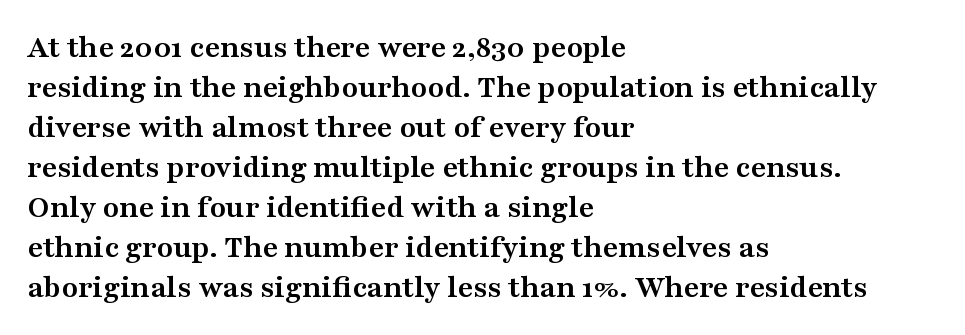
{"serif": "yes", "italic": "no", "bold": "yes", "weight": "semibold", "width": "wide", "stroke_contrast": "medium", "x_height": "medium", "monospaced": "no", "underline": "no", "align": "left", "line_spacing_ratio": 1.21, "letter_spacing": "normal", "letter_spacing_em": 0.0, "glyph_px": 33}
